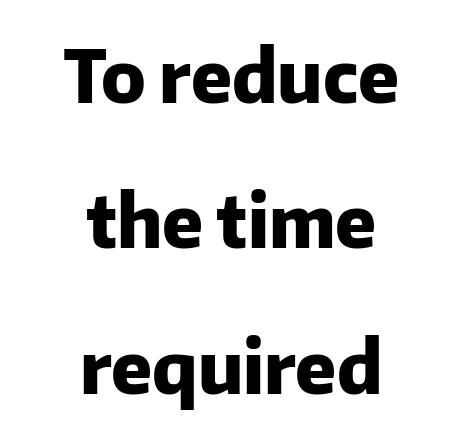
The image shows 72 px heavy sans-serif type, upright; set centered, loose line spacing (2.02x), normal letter spacing, not underlined; low stroke contrast and a medium x-height.
